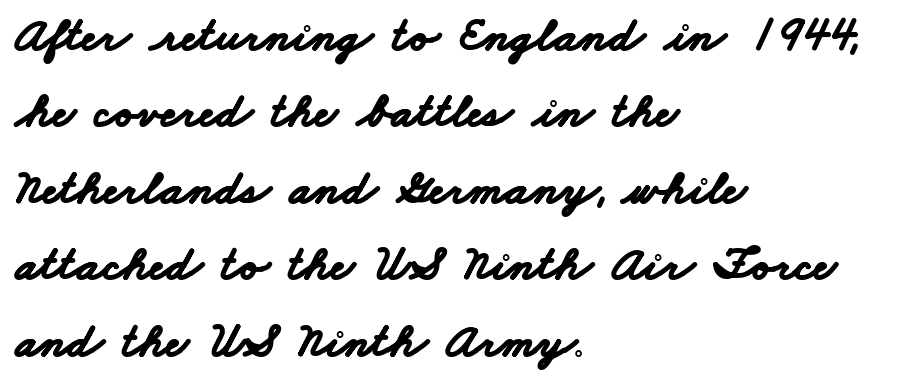
Q: Is the text bold? A: Yes.
Q: Is the typeface a serif or a sans-serif typeface? A: Sans-serif.
Q: Is the text underlined? A: No.
Q: How is the paragraph aligned? A: Left-aligned.
Q: Is the spacing between letters normal or unusually wide? A: Normal.
Q: Is the spacing between lines tight, normal or loose? A: Normal.
Q: Width (condensed, normal, or wide)? A: Wide.
Q: Stroke contrast? A: Low.
Q: x-height? A: Small.
Q: Monospaced? A: No.
